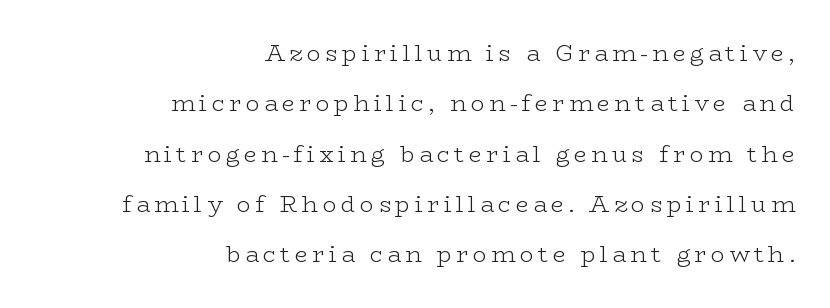
The image shows 23 px text type, upright; set right-aligned, loose line spacing (2.19x), not underlined.
